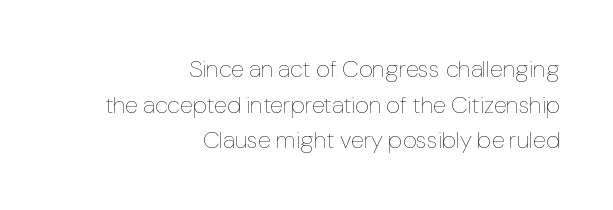
The image shows 24 px text type, upright; set right-aligned, normal line spacing (1.48x), normal letter spacing, not underlined.
